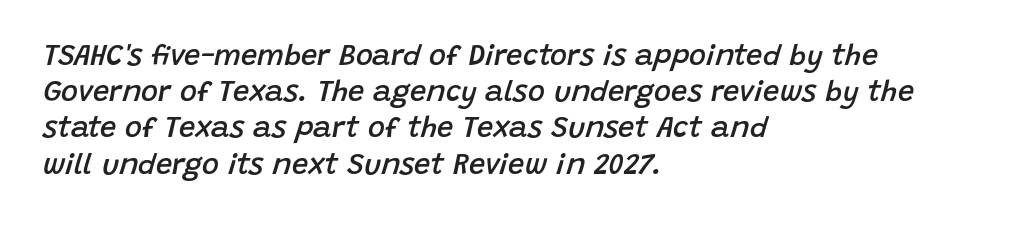
The image shows 29 px semibold type, italic (leaning right); set left-aligned, normal line spacing (1.25x), normal letter spacing, not underlined; low stroke contrast and a large x-height.
